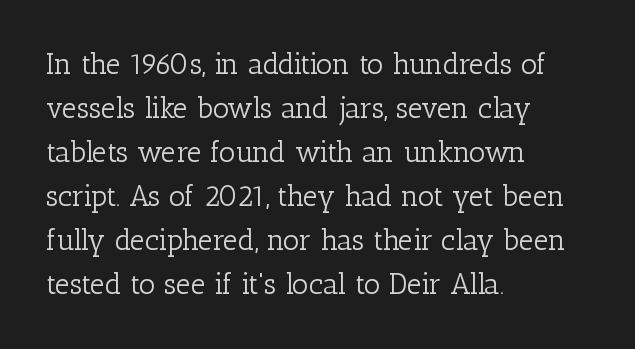
{"serif": "yes", "italic": "no", "bold": "no", "weight": "light", "width": "normal", "stroke_contrast": "low", "x_height": "medium", "monospaced": "no", "underline": "no", "align": "left", "line_spacing": "normal", "line_spacing_ratio": 1.52, "letter_spacing": "normal", "letter_spacing_em": 0.0, "glyph_px": 29}
